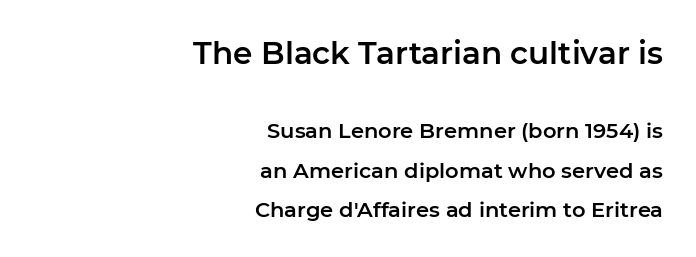
{"serif": "no", "italic": "no", "width": "normal", "stroke_contrast": "low", "x_height": "medium", "monospaced": "no", "underline": "no", "align": "right", "line_spacing": "loose", "line_spacing_ratio": 1.9, "letter_spacing": "normal", "letter_spacing_em": 0.0, "larger_block": "first", "size_ratio": 1.48, "glyph_px": 31}
